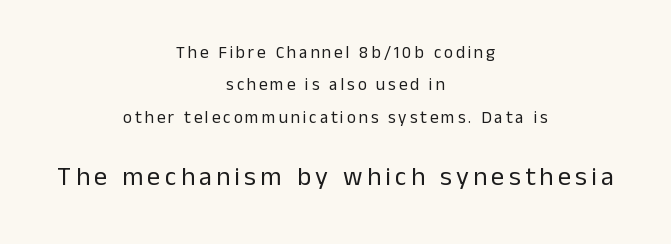
Q: Is the text bold? A: No.
Q: Is the text italic (slanted)? A: No, it is upright.
Q: Is the text underlined? A: No.
Q: How is the paragraph aligned? A: Centered.
Q: Is the spacing between lines tight, normal or loose? A: Loose.
Q: Which block of text is set in a larger size, the first (top) or the second (bottom)? A: The second (bottom) one.
